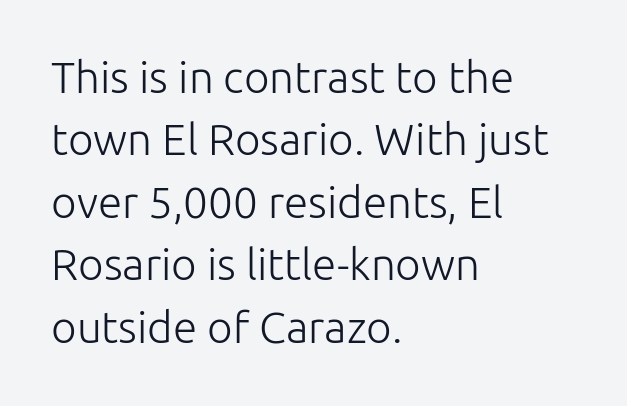
The space beneath each line is pristine and unruled. The axis of the letterforms is exactly vertical. Nope, no serifs anywhere on these letters. No letter is thick-stroked: the sample isn't bold. Spacing verdict: proportional, widths tailored to each character. The lines are quadded left.
